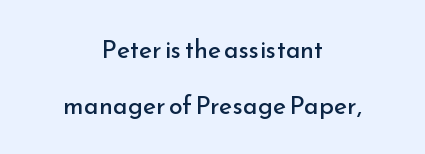
A quiet, ordinary-to-light weight characterises the typeface. The lines are quadded center. Rendered with straight, roman letterforms. No extra tracking has been applied to these lines. Descenders are the only things crossing below the line. Honestly, the rows look like they've been pulled way apart.
